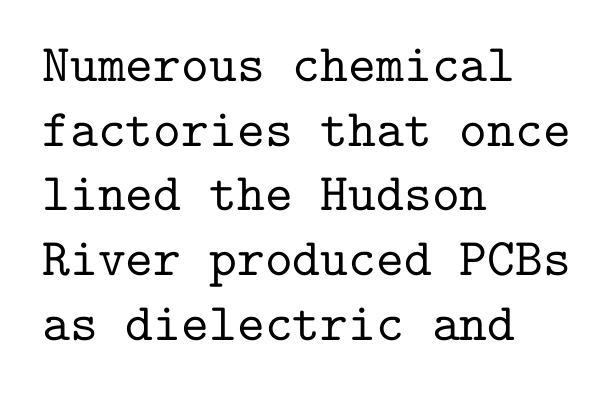
This rendering employs a face with finishing strokes, i.e., a serif. Words appear dense and cohesive because spacing is normal. The letters stand straight up with perfectly vertical stems. Is the block centered? No — it sits flush against the left margin. Descenders are the only things crossing below the line. Note the uniform advance width — an 'i' takes as much space as an 'm'.
